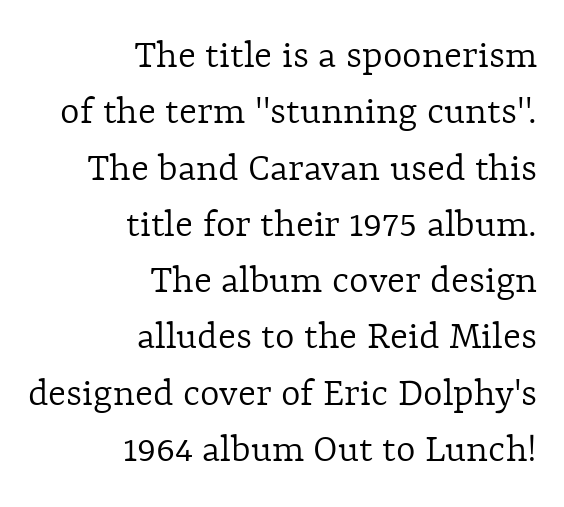
The image shows 42 px light type, upright; set right-aligned, normal line spacing (1.34x), normal letter spacing, not underlined; a medium x-height.
